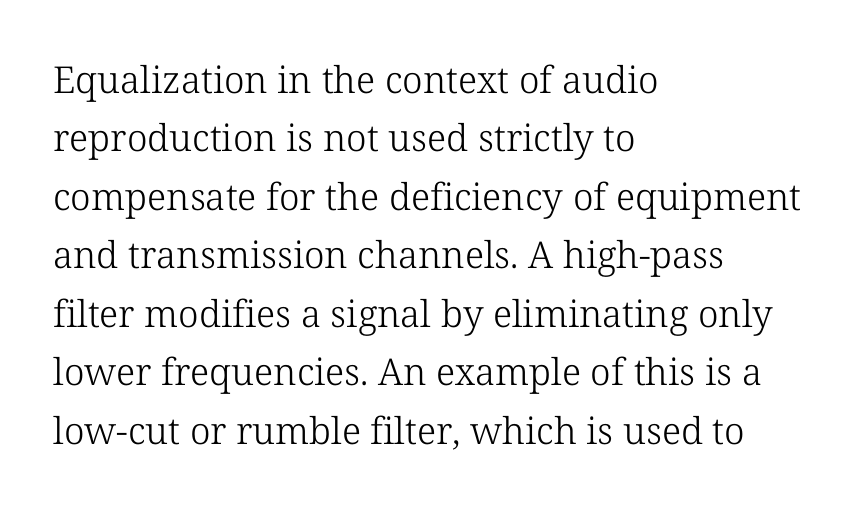
Successive baselines arrive at the customary interval. Layout note: lines flush left. Letter spacing: default. The words here are not underlined. The letters stand upright; this is a roman face.
